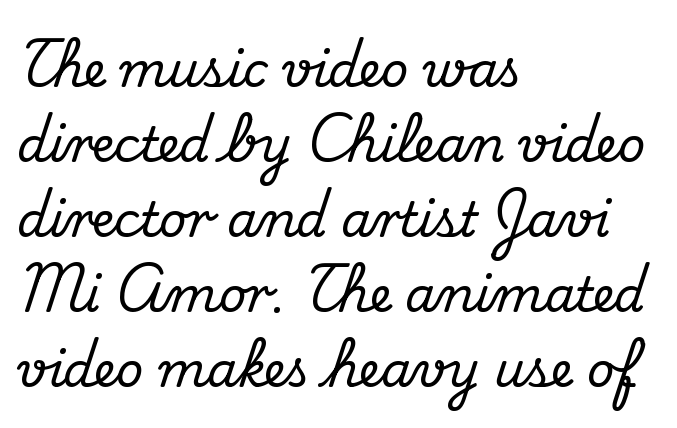
The image shows 48 px serif type; set left-aligned, normal line spacing (1.56x), normal letter spacing, not underlined; medium stroke contrast and a small x-height.
